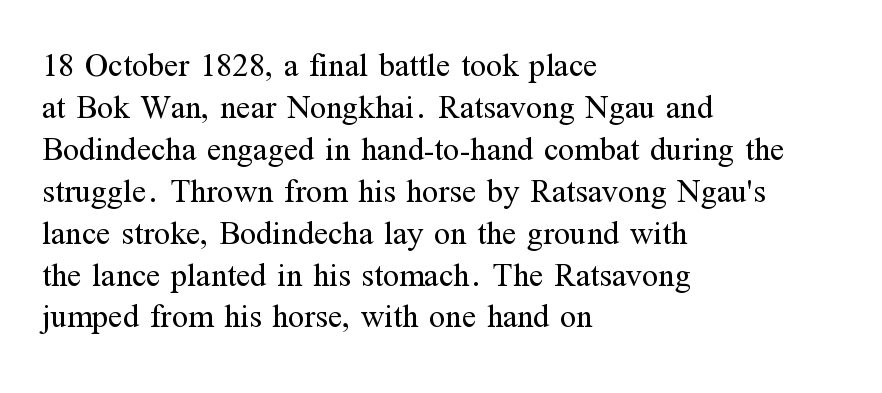
Q: Is the text bold? A: No.
Q: Is the text italic (slanted)? A: No, it is upright.
Q: Is the typeface a serif or a sans-serif typeface? A: Serif.
Q: Is the text underlined? A: No.
Q: How is the paragraph aligned? A: Left-aligned.
Q: Is the spacing between letters normal or unusually wide? A: Normal.
Q: Is the spacing between lines tight, normal or loose? A: Normal.
Q: Width (condensed, normal, or wide)? A: Normal.
Q: Stroke contrast? A: Medium.
Q: x-height? A: Medium.
Q: Monospaced? A: No.
